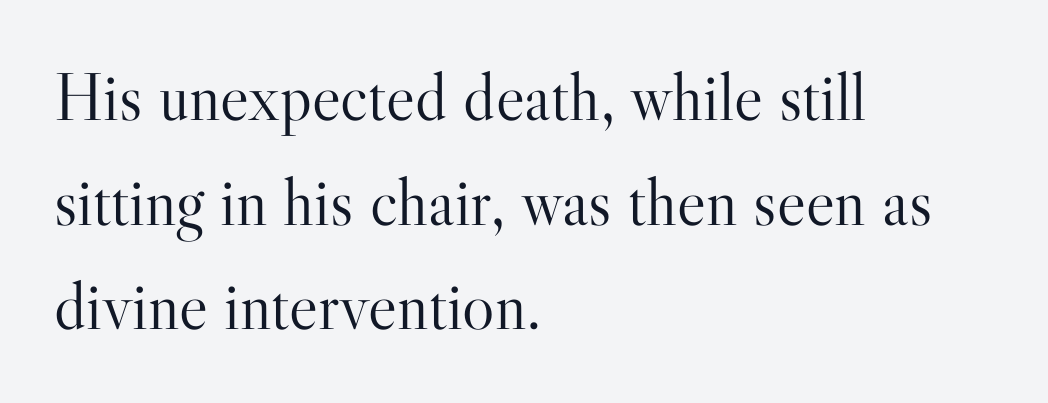
Q: Is the text bold? A: No.
Q: Is the text italic (slanted)? A: No, it is upright.
Q: Is the typeface a serif or a sans-serif typeface? A: Serif.
Q: Is the text underlined? A: No.
Q: How is the paragraph aligned? A: Left-aligned.
Q: Is the spacing between letters normal or unusually wide? A: Normal.
Q: Is the spacing between lines tight, normal or loose? A: Normal.
Q: Width (condensed, normal, or wide)? A: Normal.
Q: Stroke contrast? A: High.
Q: x-height? A: Small.
Q: Monospaced? A: No.
